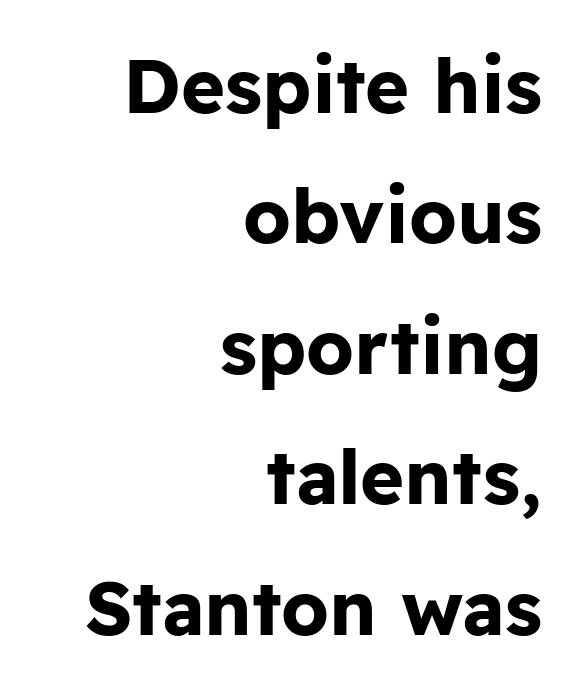
The axis of the letterforms is exactly vertical. Strong, thick strokes mark this as bold type. Type style note: lacks serifs. These lines are set flush right with a ragged left edge. The zone under the glyphs is completely vacant. The rendering keeps characters at their native spacing.
